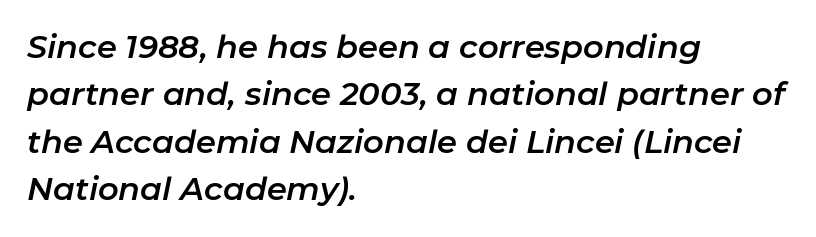
Q: Is the text italic (slanted)? A: Yes, it leans right by about 11 degrees.
Q: Is the text underlined? A: No.
Q: How is the paragraph aligned? A: Left-aligned.
Q: Is the spacing between letters normal or unusually wide? A: Normal.
Q: Is the spacing between lines tight, normal or loose? A: Normal.
Q: Width (condensed, normal, or wide)? A: Normal.
Q: Stroke contrast? A: Low.
Q: x-height? A: Medium.
Q: Monospaced? A: No.
